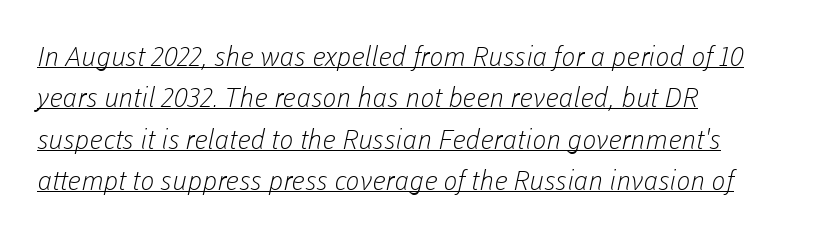
Characters follow at the spacing the type designer built in. Each line of the rendering has a horizontal stroke beneath the glyphs. The leading is moderate, giving the passage an even texture. Is the stroke heavy? The answer is a plain regular-or-lighter. The ragged edge is on the right, which tells us the setting is flush left.
